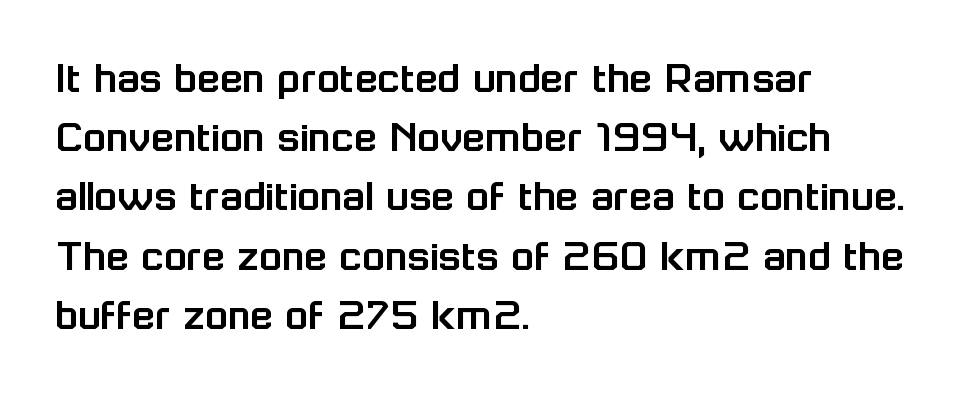
A roman cut, with each character standing at attention. A clean baseline with only descenders dipping below it. Note: no serifs on the glyphs. Which margin do the lines hug? The left one — the right edge is uneven. These lines keep a tight, regular rhythm from letter to letter. The rendering uses natural spacing where letterforms have individual widths.
